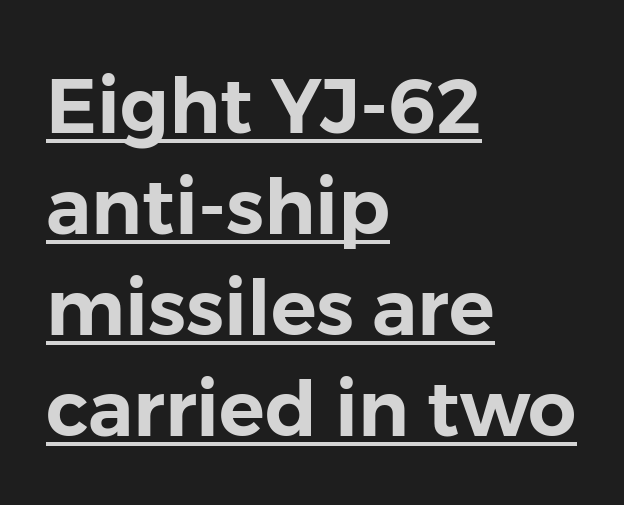
Leading matches the norm, producing a regular column. The lettering holds an erect, upright posture throughout. The face used here is proportionally spaced, like ordinary book or web type. Honestly, the underline is the first thing you notice here.
